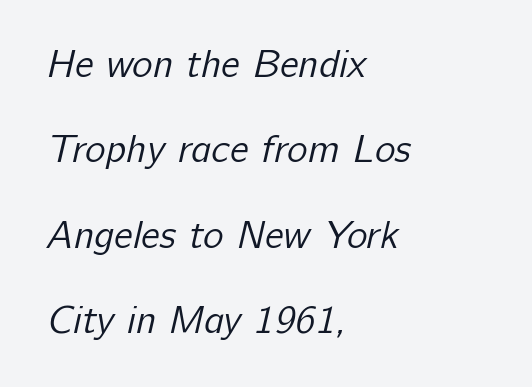
{"serif": "no", "bold": "no", "weight": "regular", "width": "normal", "stroke_contrast": "low", "x_height": "medium", "monospaced": "no", "underline": "no", "align": "left", "line_spacing": "loose", "line_spacing_ratio": 2.19, "letter_spacing": "normal", "letter_spacing_em": 0.0, "glyph_px": 39}
